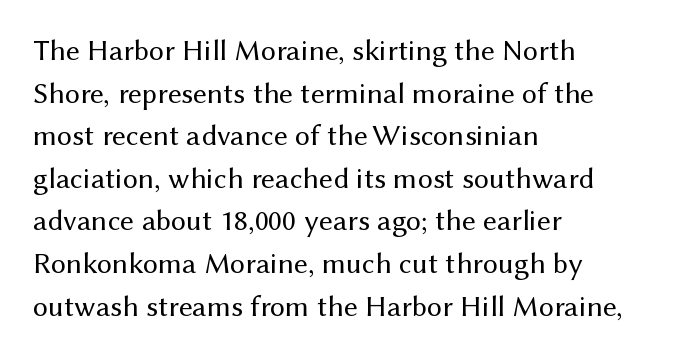
{"serif": "no", "italic": "no", "bold": "no", "weight": "regular", "width": "normal", "stroke_contrast": "medium", "x_height": "medium", "monospaced": "no", "underline": "no", "align": "left", "line_spacing": "normal", "line_spacing_ratio": 1.42, "letter_spacing": "normal", "letter_spacing_em": 0.0, "glyph_px": 30}
